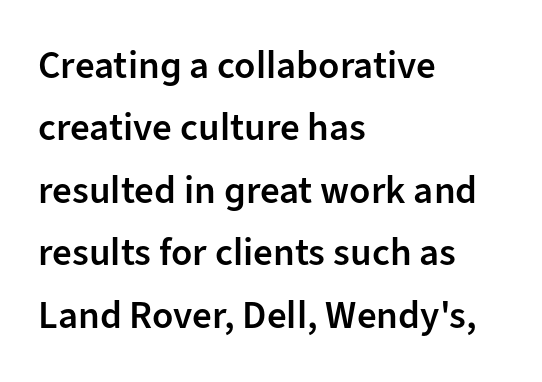
{"serif": "no", "italic": "no", "bold": "semi", "weight": "semibold", "width": "normal", "stroke_contrast": "low", "x_height": "medium", "monospaced": "no", "underline": "no", "align": "left", "line_spacing": "normal", "line_spacing_ratio": 1.6, "letter_spacing": "normal", "letter_spacing_em": 0.0, "glyph_px": 39}
